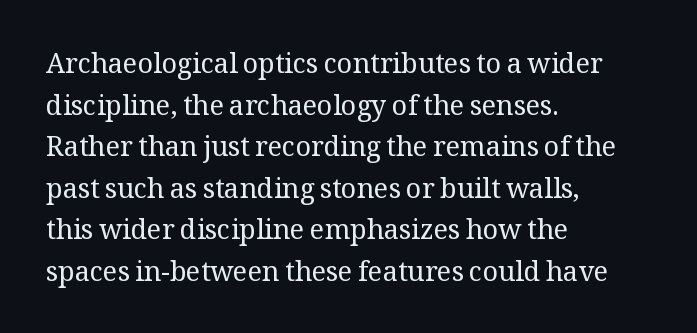
This sample uses an upright cut, with every glyph sitting square on the baseline. Lines of text with bare space underneath. The setting favours the left margin, as ordinary paragraphs usually do. Leading: standard. The typesetting does not lean heavy: it is not bold. You could call the tracking neutral — neither tight nor loose.
